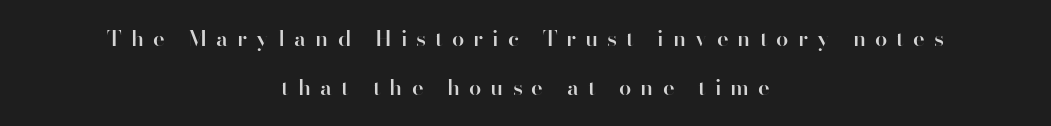
The image shows 22 px text type, upright; set centered, loose line spacing (2.25x), unusually wide letter spacing (+0.41 em), not underlined.
